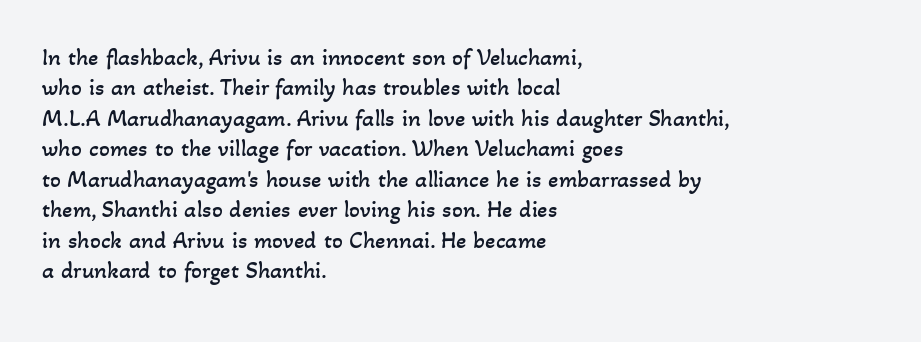
Q: Is the text bold? A: No.
Q: Is the text underlined? A: No.
Q: How is the paragraph aligned? A: Left-aligned.
Q: Is the spacing between letters normal or unusually wide? A: Normal.
Q: Is the spacing between lines tight, normal or loose? A: Normal.
